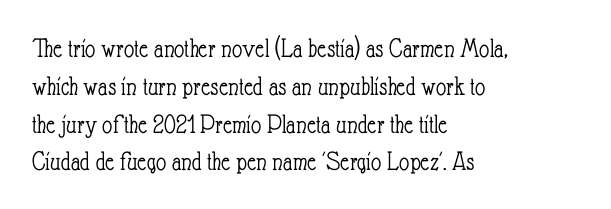
The image shows 28 px light, condensed type, upright; set left-aligned, normal line spacing (1.35x), normal letter spacing, not underlined; low stroke contrast and a small x-height.
